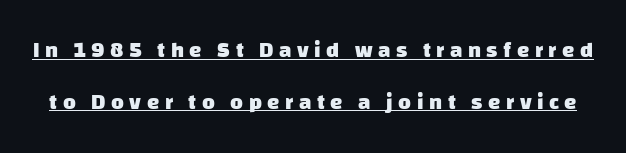
Q: Is the text bold? A: Yes.
Q: Is the text underlined? A: Yes.
Q: Is the spacing between letters normal or unusually wide? A: Unusually wide.
Q: Is the spacing between lines tight, normal or loose? A: Loose.
